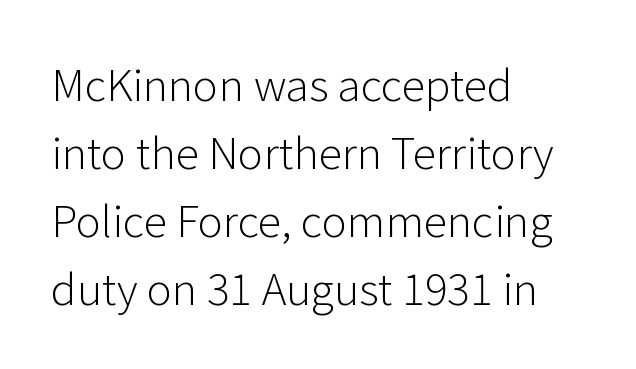
{"serif": "no", "italic": "no", "bold": "no", "weight": "light", "width": "normal", "stroke_contrast": "low", "x_height": "medium", "monospaced": "no", "underline": "no", "align": "left", "line_spacing": "normal", "line_spacing_ratio": 1.58, "letter_spacing": "normal", "letter_spacing_em": 0.0, "glyph_px": 43}
